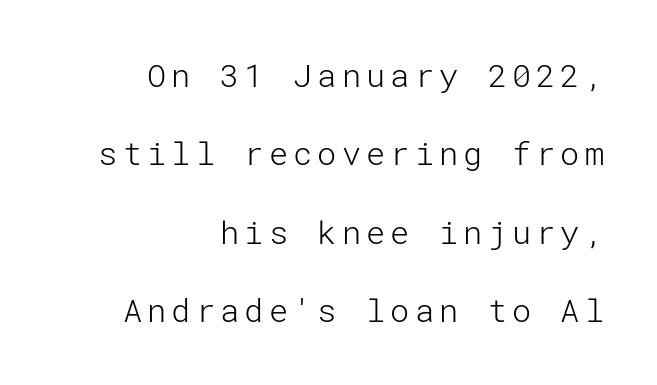
Q: Is the text bold? A: No.
Q: Is the text italic (slanted)? A: No, it is upright.
Q: Is the typeface a serif or a sans-serif typeface? A: Sans-serif.
Q: Is the text underlined? A: No.
Q: How is the paragraph aligned? A: Right-aligned.
Q: Is the spacing between lines tight, normal or loose? A: Loose.
Q: Width (condensed, normal, or wide)? A: Normal.
Q: Stroke contrast? A: Low.
Q: x-height? A: Medium.
